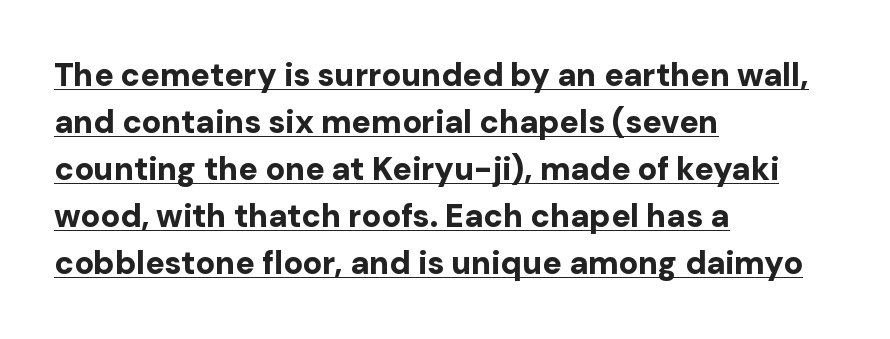
Q: Is the text bold? A: Yes.
Q: Is the text italic (slanted)? A: No, it is upright.
Q: Is the typeface a serif or a sans-serif typeface? A: Sans-serif.
Q: Is the text underlined? A: Yes.
Q: How is the paragraph aligned? A: Left-aligned.
Q: Is the spacing between letters normal or unusually wide? A: Normal.
Q: Is the spacing between lines tight, normal or loose? A: Normal.
Q: Width (condensed, normal, or wide)? A: Normal.
Q: Stroke contrast? A: Low.
Q: x-height? A: Medium.
Q: Monospaced? A: No.
